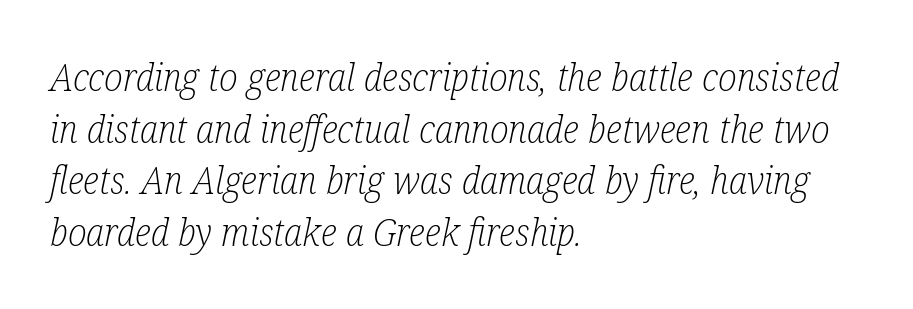
Reading down the column, the eye jumps a familiar distance to each next line. The baseline area is clear. Observe the ordinary spacing: letters are neighbours, not strangers. One-word summary of the alignment: left. Proportional: the letters do not fall into vertical columns.
